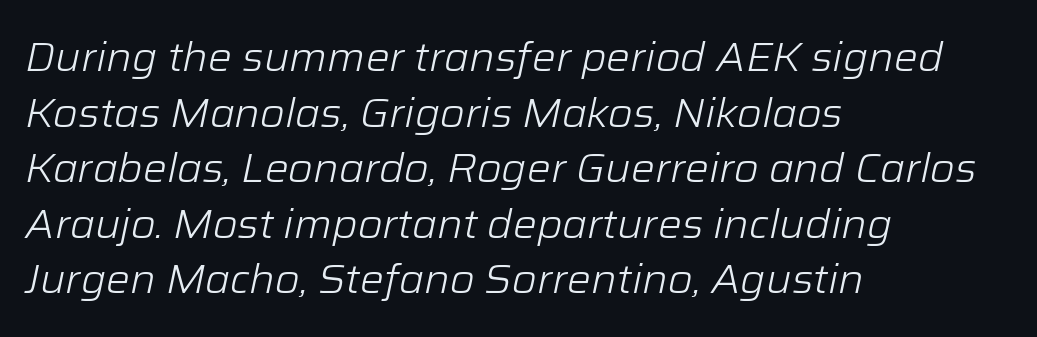
Q: Is the text bold? A: No.
Q: Is the text italic (slanted)? A: Yes, it leans right by about 12 degrees.
Q: Is the text underlined? A: No.
Q: How is the paragraph aligned? A: Left-aligned.
Q: Is the spacing between letters normal or unusually wide? A: Normal.
Q: Is the spacing between lines tight, normal or loose? A: Normal.
Q: Width (condensed, normal, or wide)? A: Normal.
Q: Stroke contrast? A: Low.
Q: x-height? A: Medium.
Q: Monospaced? A: No.
